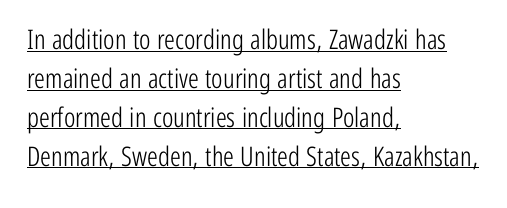
The image shows 27 px text type, upright; set left-aligned, normal line spacing (1.44x), normal letter spacing, underlined.
